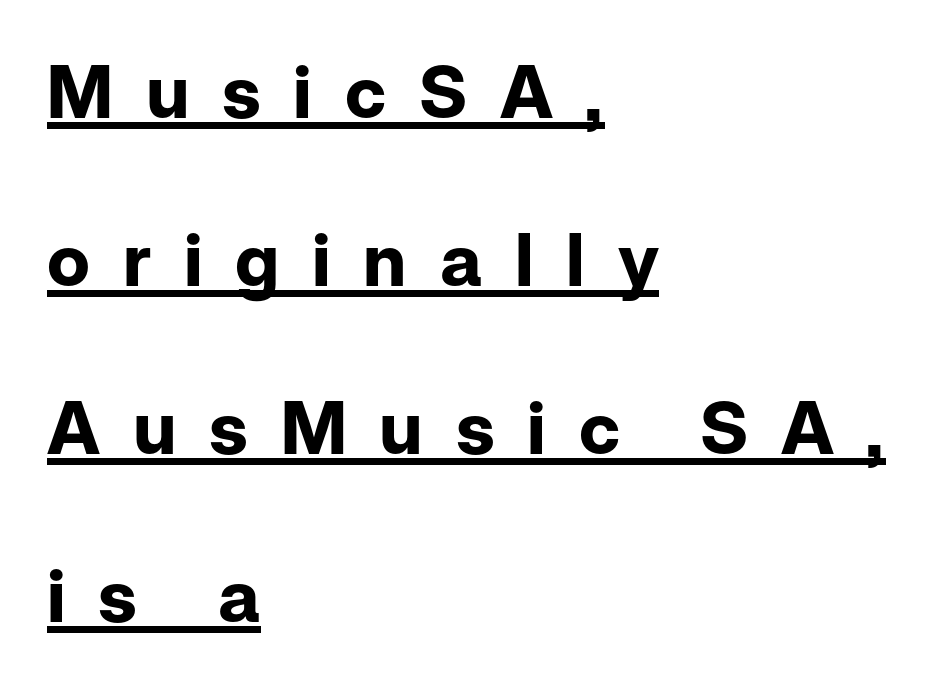
{"serif": "no", "italic": "no", "bold": "yes", "weight": "bold", "width": "normal", "stroke_contrast": "low", "x_height": "medium", "monospaced": "no", "underline": "yes", "align": "left", "line_spacing": "loose", "line_spacing_ratio": 2.3, "letter_spacing": "wide", "letter_spacing_em": 0.45, "glyph_px": 73}
